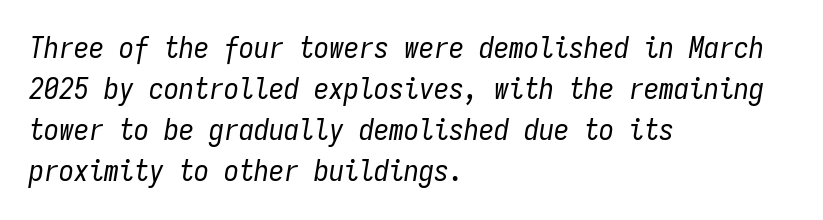
{"italic": "yes", "lean": "right", "slant_degrees": 9, "bold": "no", "weight": "regular", "width": "condensed", "stroke_contrast": "low", "x_height": "medium", "monospaced": "yes", "underline": "no", "align": "left", "line_spacing": "normal", "line_spacing_ratio": 1.37, "letter_spacing": "normal", "letter_spacing_em": 0.0, "glyph_px": 30}
